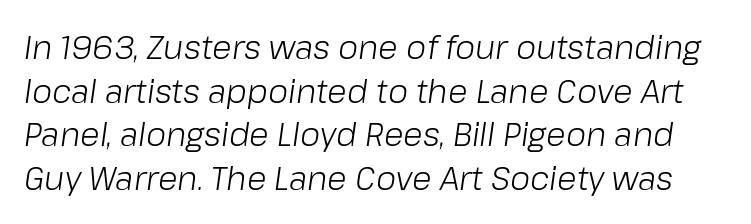
Q: Is the text bold? A: No.
Q: Is the text italic (slanted)? A: Yes, it leans right by about 8 degrees.
Q: Is the text underlined? A: No.
Q: Is the spacing between letters normal or unusually wide? A: Normal.
Q: Is the spacing between lines tight, normal or loose? A: Normal.
Q: Width (condensed, normal, or wide)? A: Normal.
Q: Stroke contrast? A: Low.
Q: x-height? A: Medium.
Q: Monospaced? A: No.
